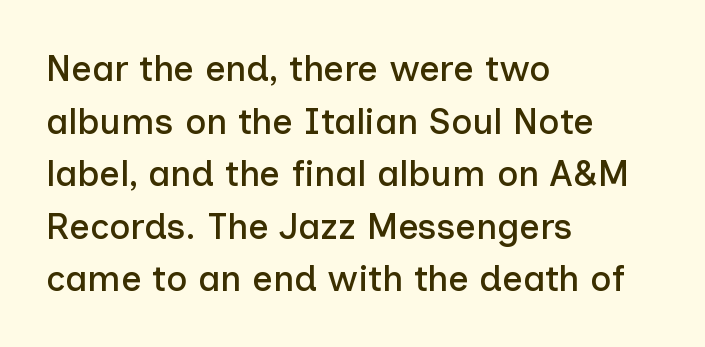
The image shows 36 px sans-serif type, upright; set left-aligned, normal line spacing (1.46x), normal letter spacing, not underlined; low stroke contrast and a medium x-height.
